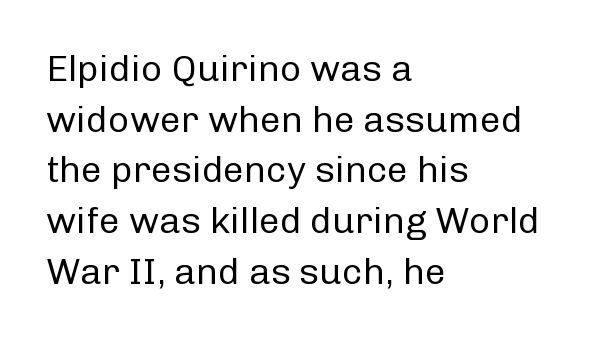
{"serif": "no", "italic": "no", "bold": "no", "weight": "regular", "width": "normal", "stroke_contrast": "low", "x_height": "medium", "monospaced": "no", "underline": "no", "align": "left", "line_spacing": "normal", "line_spacing_ratio": 1.37, "letter_spacing": "normal", "letter_spacing_em": 0.0, "glyph_px": 37}
